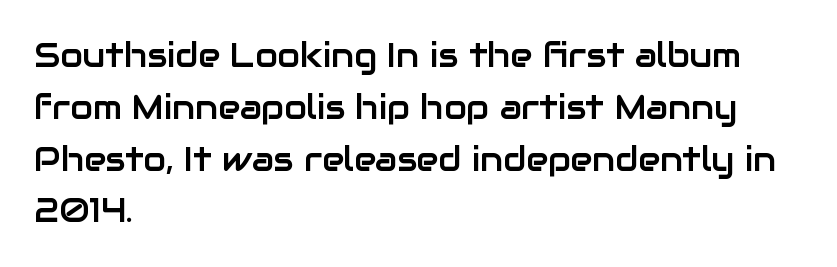
{"serif": "no", "italic": "no", "width": "normal", "stroke_contrast": "low", "x_height": "medium", "monospaced": "no", "underline": "no", "align": "left", "line_spacing": "normal", "line_spacing_ratio": 1.57, "letter_spacing": "normal", "letter_spacing_em": 0.0, "glyph_px": 33}
